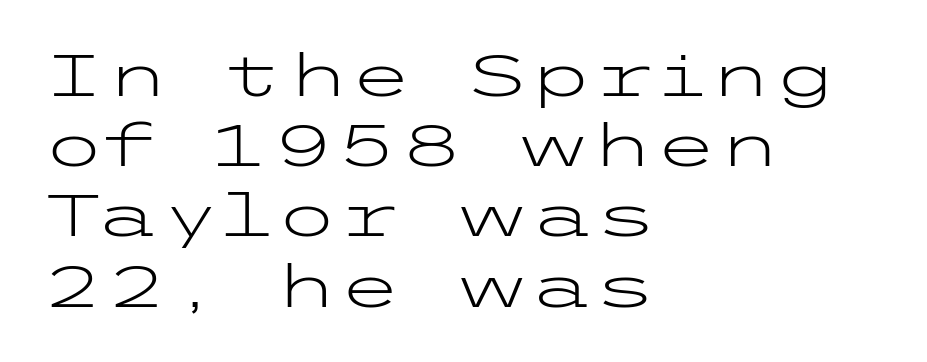
The image shows 58 px light, wide sans-serif type, upright; set left-aligned, line spacing 1.21x, normal letter spacing, not underlined; low stroke contrast and a medium x-height.
